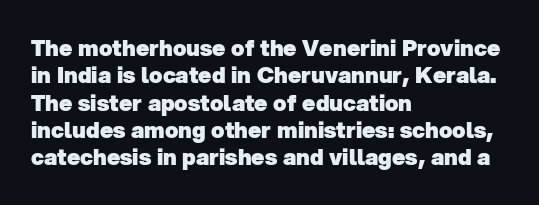
Does extra space separate the letters? No, they use regular spacing. Stroke thickness is high; the sample reads as a true bold. The paragraph shown leans on its left margin. This rendering features lettering with no underline.
